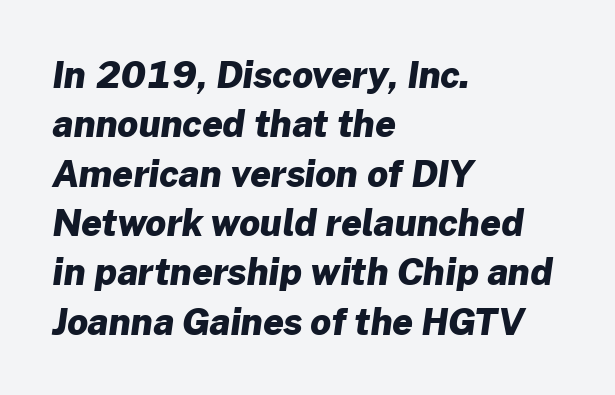
{"serif": "no", "bold": "yes", "weight": "heavy", "width": "normal", "stroke_contrast": "low", "x_height": "medium", "monospaced": "no", "underline": "no", "align": "left", "line_spacing": "normal", "line_spacing_ratio": 1.37, "letter_spacing": "normal", "letter_spacing_em": 0.0, "glyph_px": 36}
